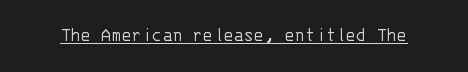
{"italic": "no", "bold": "no", "underline": "yes", "letter_spacing": "normal", "letter_spacing_em": 0.0, "glyph_px": 21}
